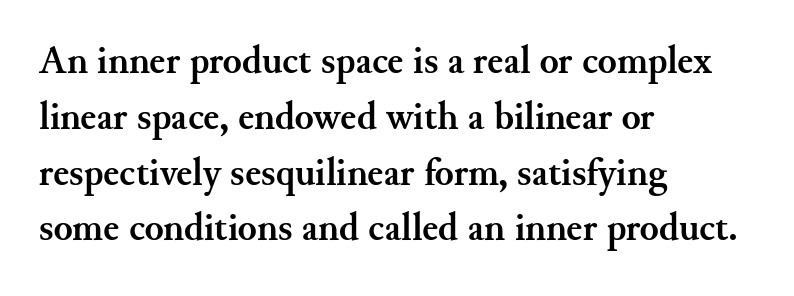
{"serif": "yes", "italic": "no", "bold": "yes", "weight": "semibold", "width": "normal", "stroke_contrast": "medium", "x_height": "small", "monospaced": "no", "underline": "no", "align": "left", "line_spacing": "normal", "line_spacing_ratio": 1.43, "letter_spacing": "normal", "letter_spacing_em": 0.0, "glyph_px": 39}
